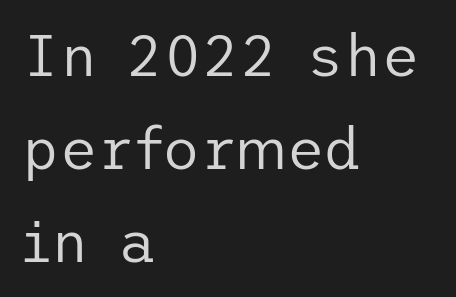
{"serif": "no", "italic": "no", "bold": "no", "weight": "regular", "width": "normal", "stroke_contrast": "low", "x_height": "medium", "underline": "no", "align": "left", "line_spacing": "normal", "line_spacing_ratio": 1.6, "letter_spacing": "normal", "letter_spacing_em": 0.0, "glyph_px": 58}
